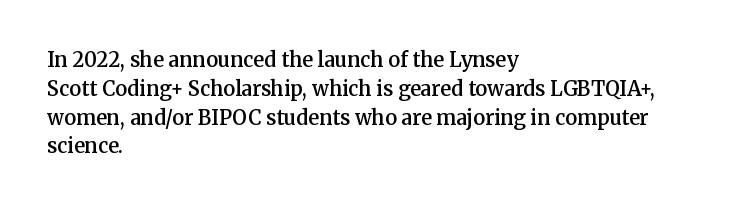
{"italic": "no", "bold": "semi", "underline": "no", "align": "left", "line_spacing": "normal", "line_spacing_ratio": 1.44, "letter_spacing": "normal", "letter_spacing_em": 0.0, "glyph_px": 20}
